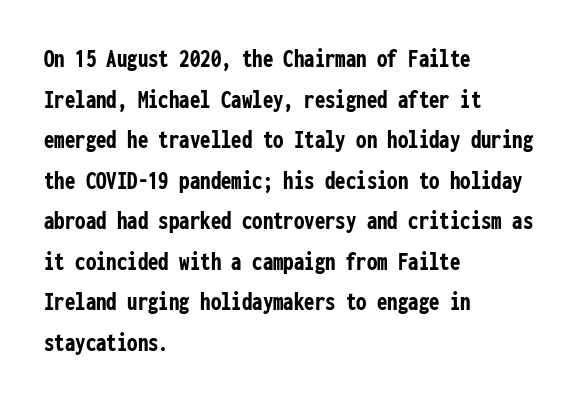
Students, note that the glyphs here touch the page at normal intervals. Lines of text with bare space underneath. Short and long lines alike share a common starting point at left. The font's upright variant was chosen for this text.
